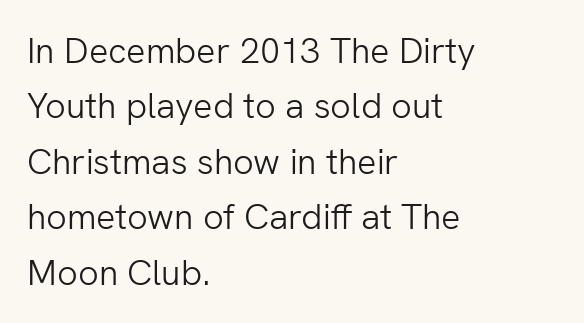
The glyphs are unaccompanied by any horizontal stroke below them. The letters stand straight up with perfectly vertical stems. Short note: letters normally spaced. Alignment: flush left. You could not count columns in this text — the font is proportionally spaced. Typographically, this falls in the sans-serif category.
